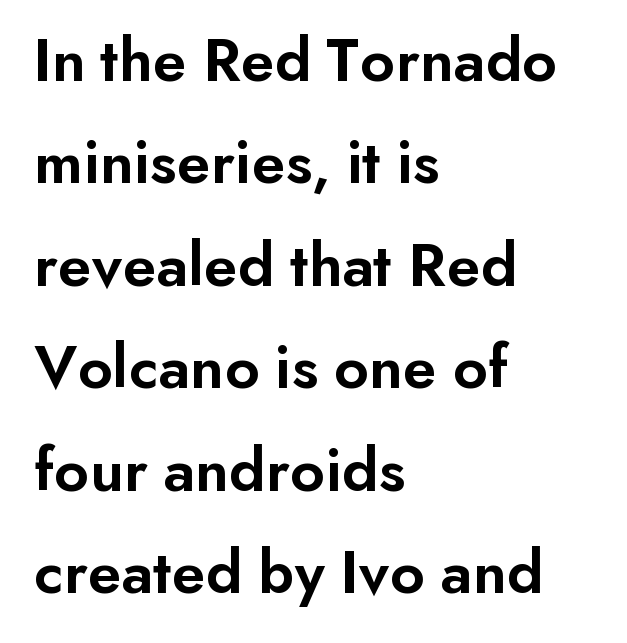
{"serif": "no", "italic": "no", "bold": "semi", "weight": "semibold", "width": "normal", "stroke_contrast": "low", "x_height": "small", "monospaced": "no", "underline": "no", "align": "left", "line_spacing": "normal", "line_spacing_ratio": 1.6, "letter_spacing": "normal", "letter_spacing_em": 0.0, "glyph_px": 64}
